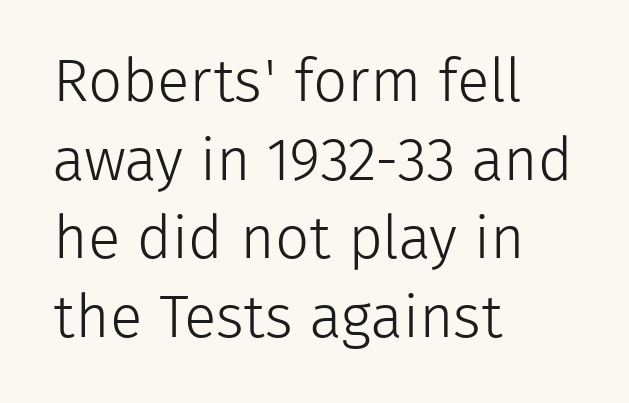
{"serif": "no", "italic": "no", "bold": "no", "weight": "light", "width": "normal", "stroke_contrast": "low", "x_height": "medium", "monospaced": "no", "underline": "no", "align": "left", "line_spacing": "normal", "line_spacing_ratio": 1.31, "letter_spacing": "normal", "letter_spacing_em": 0.0, "glyph_px": 60}
